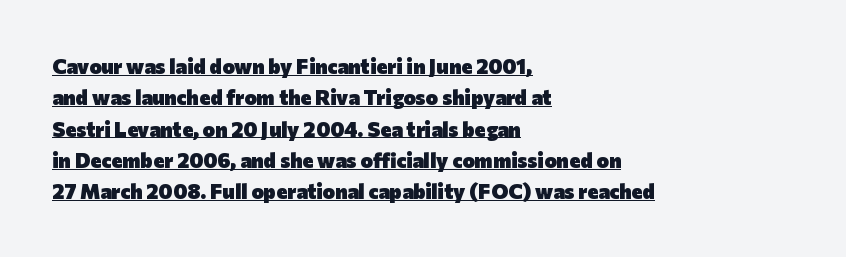
{"italic": "no", "bold": "yes", "underline": "yes", "align": "left", "line_spacing": "normal", "line_spacing_ratio": 1.49, "letter_spacing": "normal", "letter_spacing_em": 0.0, "glyph_px": 21}
